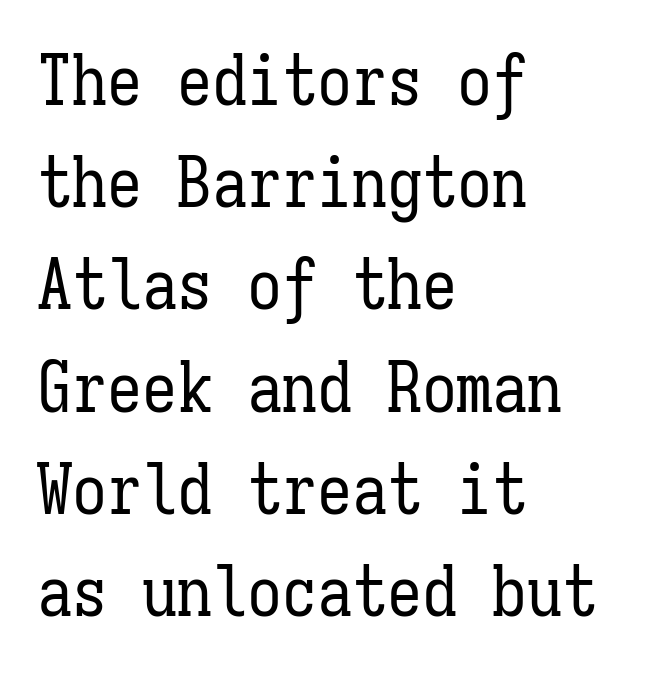
These lines stack with their left ends in a neat column. Stems and bowls with no extra thickness — not bold. The lines sit at an ordinary, default distance from one another. Every stem runs plumb, perpendicular to the baseline. Fixed-width glyphs throughout — classic coding-font behaviour.
